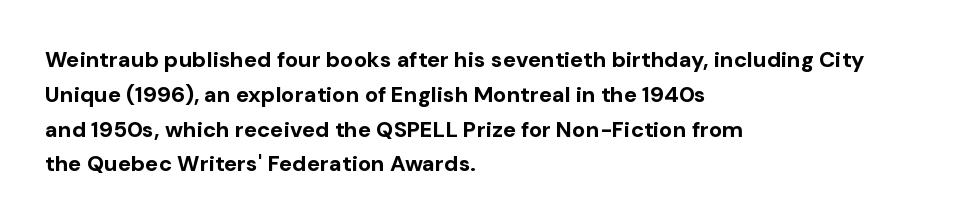
The image shows 22 px bold type, upright; set left-aligned, normal line spacing (1.58x), normal letter spacing, not underlined.
